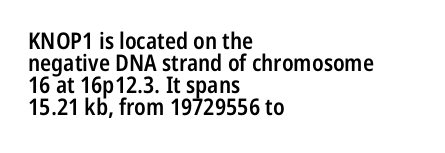
The passage shown stacks its lines with hardly any gap. Notice how the stems are strictly vertical — no italics here. Typeset ragged right — the left edge is the straight one. Only glyphs here, with clear space below each row. Moderately thickened strokes mark this as semibold type. Glyph-to-glyph distance matches everyday printed text.
